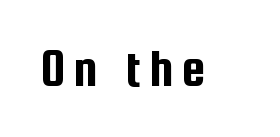
The image shows 53 px condensed sans-serif type, upright; set not underlined; low stroke contrast and a medium x-height.
